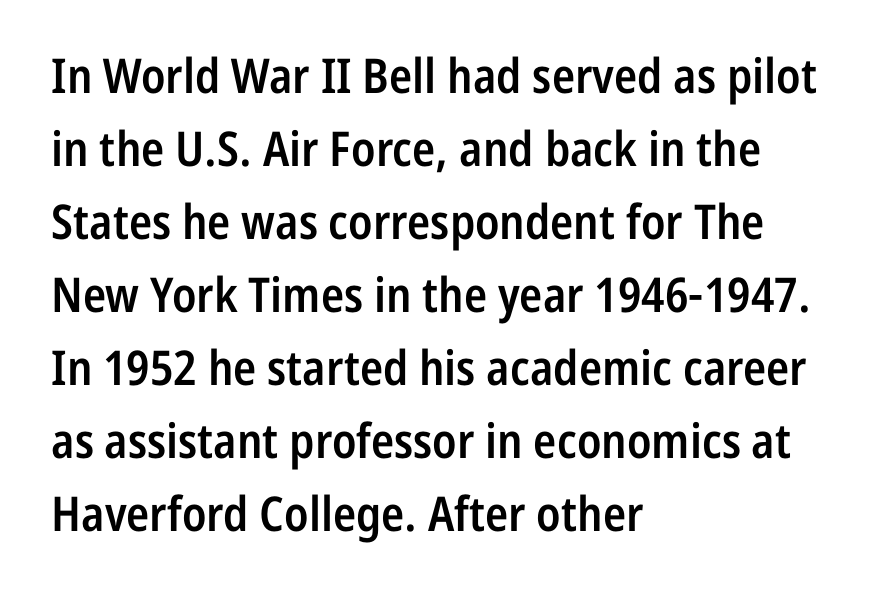
Q: Is the text bold? A: Semi-bold.
Q: Is the text italic (slanted)? A: No, it is upright.
Q: Is the typeface a serif or a sans-serif typeface? A: Sans-serif.
Q: Is the text underlined? A: No.
Q: How is the paragraph aligned? A: Left-aligned.
Q: Is the spacing between letters normal or unusually wide? A: Normal.
Q: Is the spacing between lines tight, normal or loose? A: Normal.
Q: Width (condensed, normal, or wide)? A: Condensed.
Q: Stroke contrast? A: Low.
Q: x-height? A: Medium.
Q: Monospaced? A: No.
